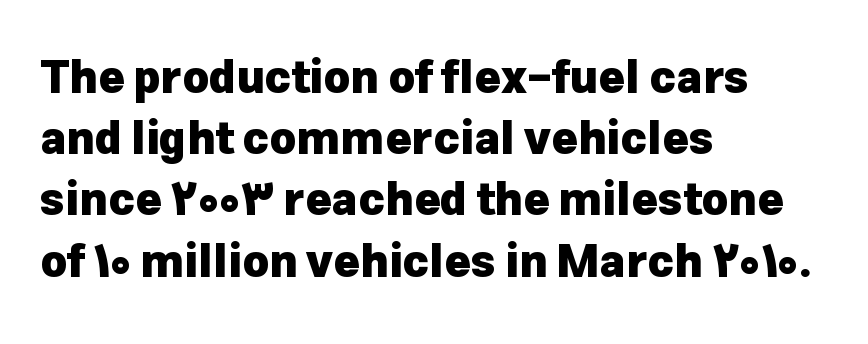
What stands out about the letter spacing? Nothing — it is the standard amount. The gap between lines stays unmarked. This sample keeps an unexceptional amount of space between lines. Font category for this specimen: sans-serif. If you drew a line through each stem, it would be perfectly vertical.
